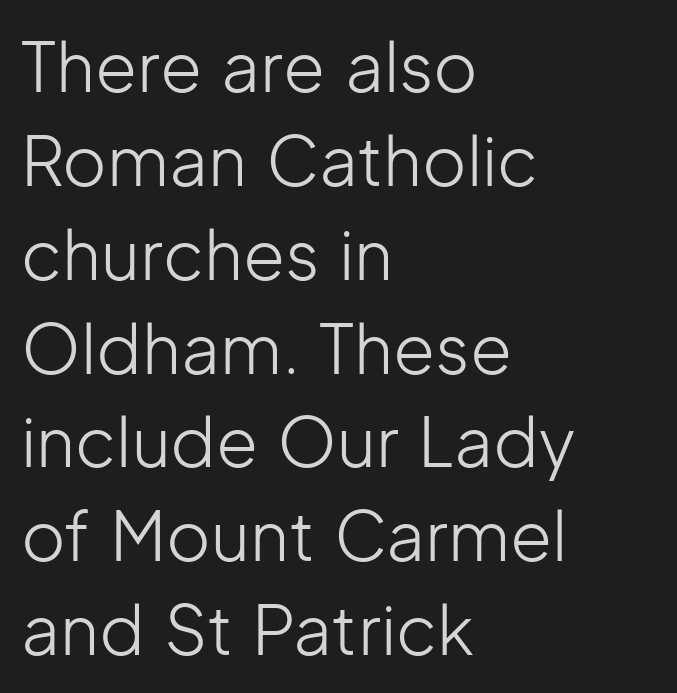
Nobody touched the tracking dial on this one. Letters rest on an invisible, unmarked baseline. The rag falls on the right side of this text block. Whoever set this chose a conventional vertical rhythm.
